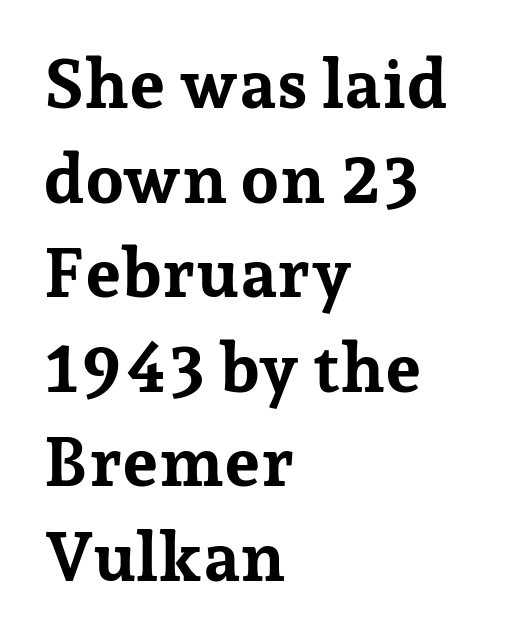
Honestly, the letter spacing is just normal — you wouldn't notice it. This is heavy type, rendered in bold. The passage shown stacks its lines at a standard gap. The font family rendered here belongs to the serif group. Quick note: not italic, upright.
